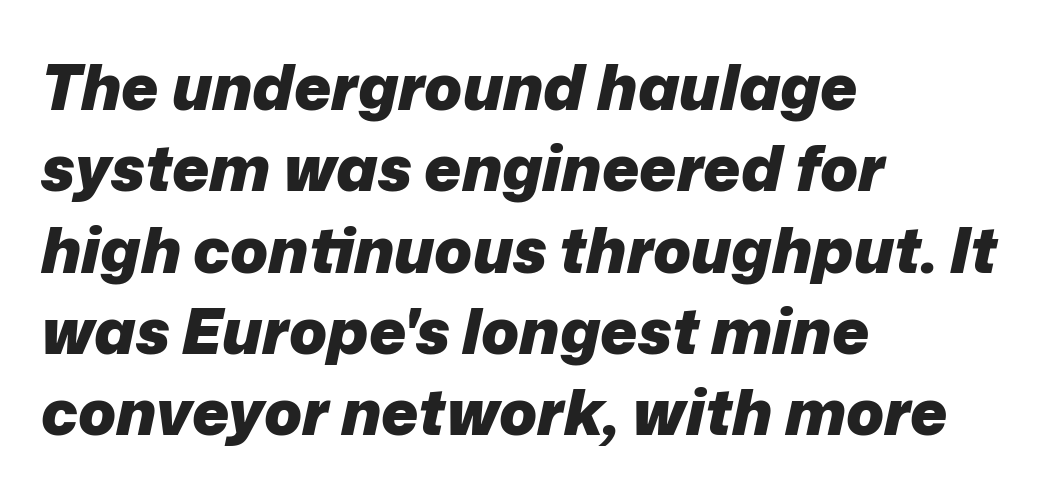
The image shows 63 px heavy type, italic (leaning right); set left-aligned, normal line spacing (1.29x), normal letter spacing, not underlined; low stroke contrast and a medium x-height.
